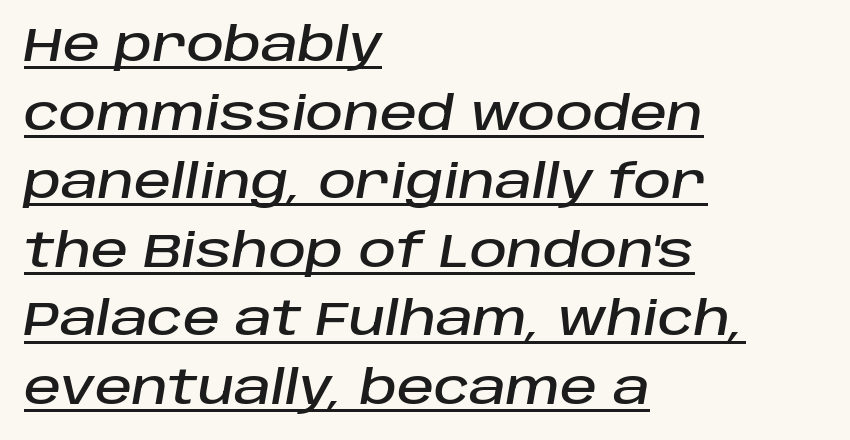
The image shows 46 px text type, italic (leaning right); set left-aligned, normal line spacing (1.49x), normal letter spacing, underlined; low stroke contrast and a large x-height.
